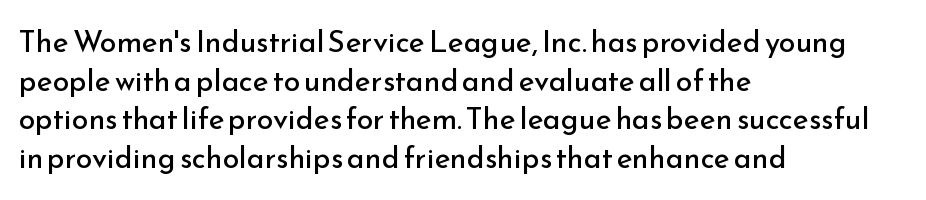
{"serif": "no", "italic": "no", "bold": "no", "weight": "regular", "width": "normal", "stroke_contrast": "low", "x_height": "small", "monospaced": "no", "underline": "no", "align": "left", "line_spacing": "normal", "line_spacing_ratio": 1.29, "letter_spacing": "normal", "letter_spacing_em": 0.0, "glyph_px": 30}
